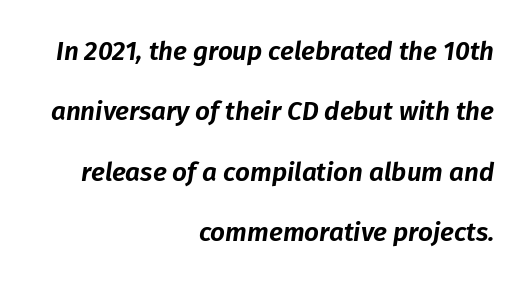
The image shows 26 px text type, italic (leaning right); set right-aligned, loose line spacing (2.32x), normal letter spacing, not underlined.
